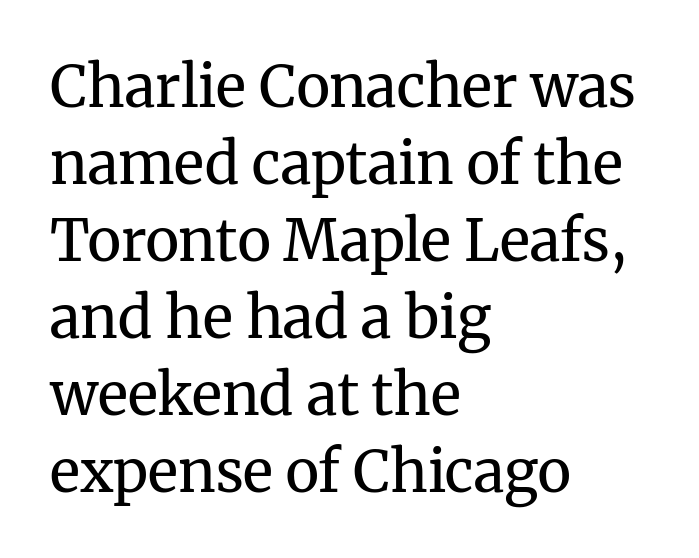
The image shows 57 px regular-weight serif type, upright; set left-aligned, normal line spacing (1.35x), normal letter spacing, not underlined; medium stroke contrast and a medium x-height.
